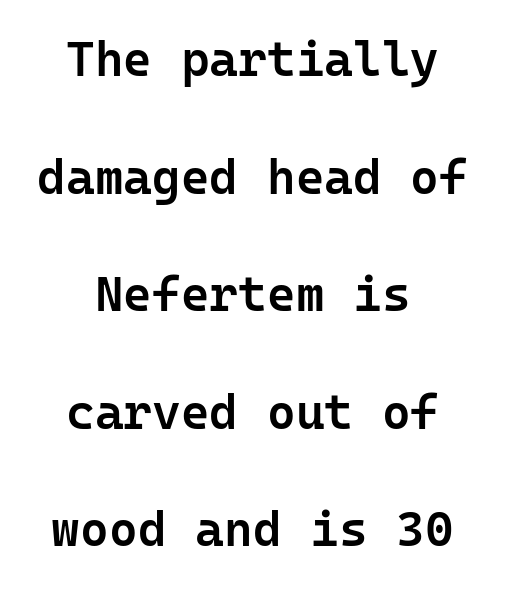
{"serif": "no", "italic": "no", "bold": "semi", "weight": "semibold", "width": "normal", "stroke_contrast": "low", "x_height": "medium", "monospaced": "yes", "underline": "no", "align": "center", "line_spacing": "loose", "line_spacing_ratio": 2.4, "letter_spacing": "normal", "letter_spacing_em": 0.0, "glyph_px": 49}
